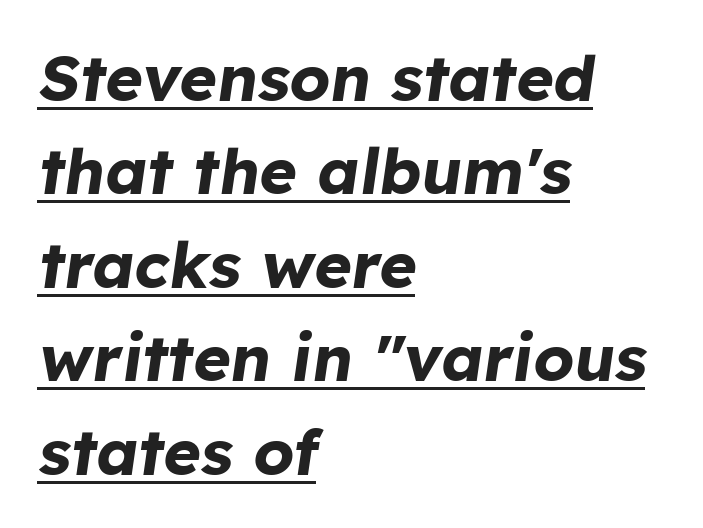
Q: Is the text bold? A: Yes.
Q: Is the text italic (slanted)? A: Yes, it leans right by about 8 degrees.
Q: Is the text underlined? A: Yes.
Q: How is the paragraph aligned? A: Left-aligned.
Q: Is the spacing between letters normal or unusually wide? A: Normal.
Q: Is the spacing between lines tight, normal or loose? A: Normal.
Q: Width (condensed, normal, or wide)? A: Normal.
Q: Stroke contrast? A: Low.
Q: x-height? A: Medium.
Q: Monospaced? A: No.
